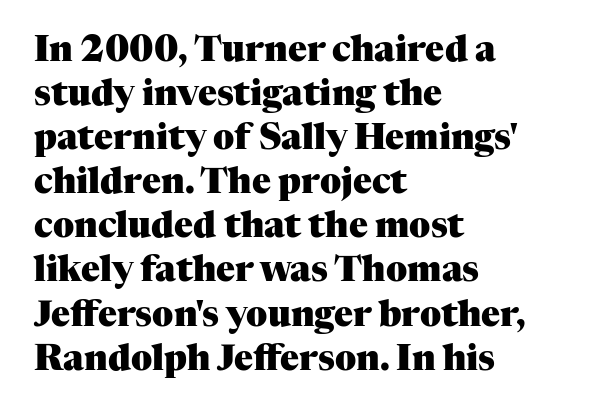
{"serif": "yes", "italic": "no", "bold": "yes", "weight": "heavy", "width": "normal", "stroke_contrast": "medium", "x_height": "medium", "monospaced": "no", "underline": "no", "align": "left", "line_spacing": "normal", "line_spacing_ratio": 1.26, "letter_spacing": "normal", "letter_spacing_em": 0.0, "glyph_px": 35}
